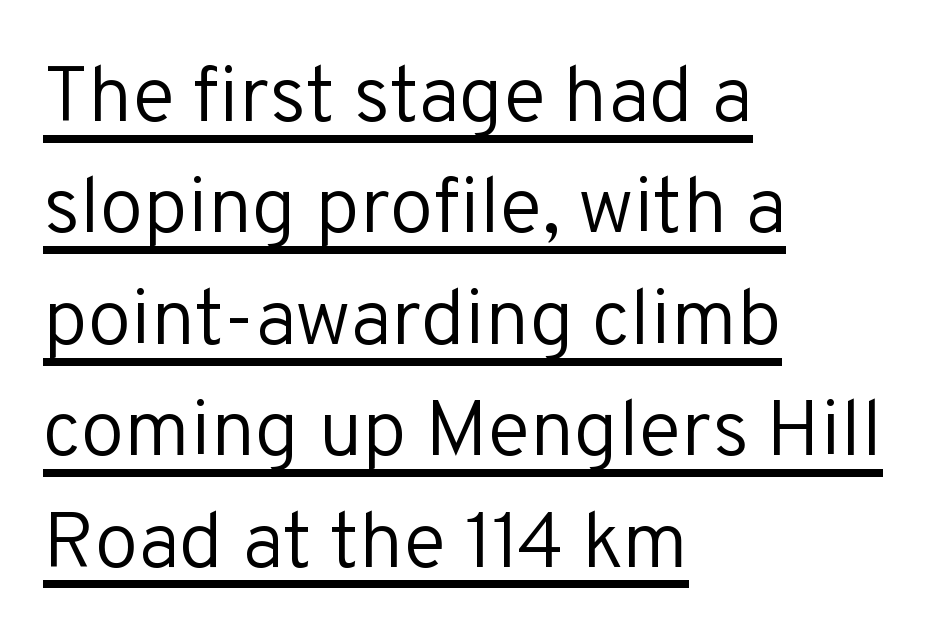
{"serif": "no", "italic": "no", "bold": "no", "weight": "regular", "width": "normal", "stroke_contrast": "low", "x_height": "medium", "monospaced": "no", "underline": "yes", "align": "left", "line_spacing": "normal", "line_spacing_ratio": 1.41, "letter_spacing": "normal", "letter_spacing_em": 0.0, "glyph_px": 79}
